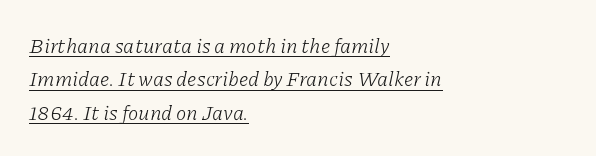
Q: Is the text bold? A: No.
Q: Is the text italic (slanted)? A: Yes, it leans right by about 11 degrees.
Q: Is the text underlined? A: Yes.
Q: How is the paragraph aligned? A: Left-aligned.
Q: Is the spacing between letters normal or unusually wide? A: Normal.
Q: Is the spacing between lines tight, normal or loose? A: Normal.
